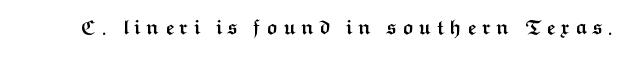
Q: Is the text bold? A: Yes.
Q: Is the text italic (slanted)? A: No, it is upright.
Q: Is the text underlined? A: No.
Q: Is the spacing between letters normal or unusually wide? A: Unusually wide.
